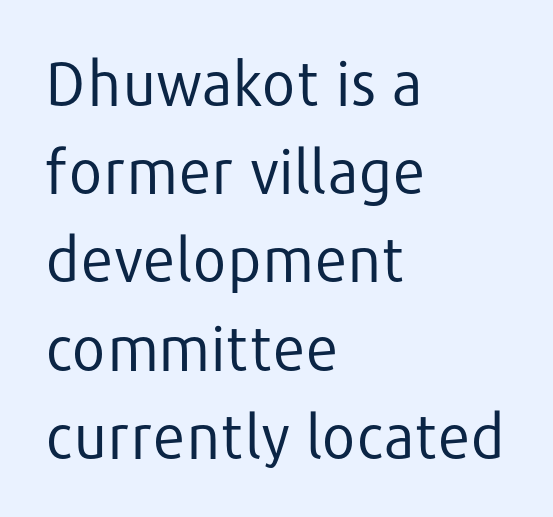
The image shows 60 px regular-weight sans-serif type, upright; set left-aligned, normal line spacing (1.47x), normal letter spacing, not underlined; low stroke contrast and a medium x-height.
